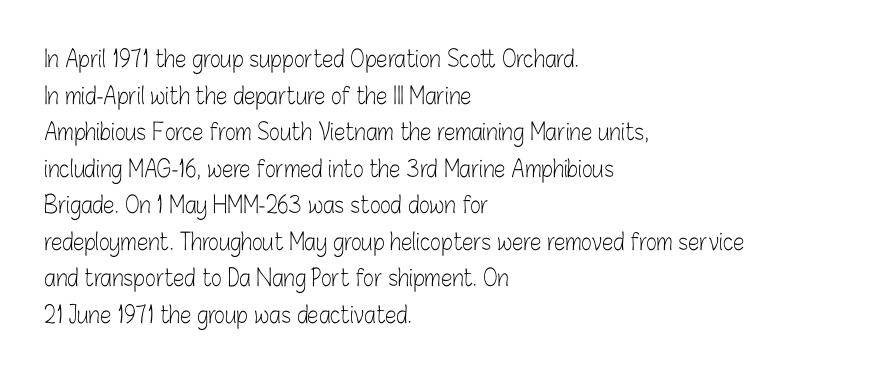
{"italic": "no", "bold": "no", "underline": "no", "align": "left", "line_spacing": "normal", "line_spacing_ratio": 1.59, "letter_spacing": "normal", "letter_spacing_em": 0.0, "glyph_px": 23}
